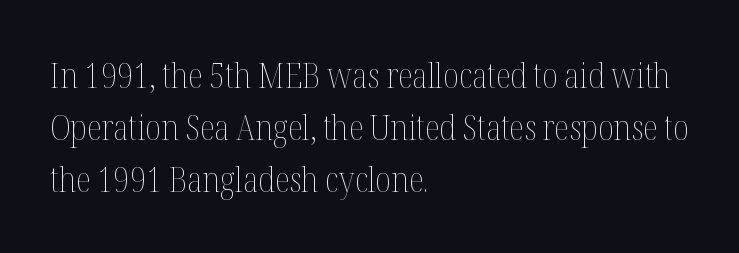
The image shows 35 px thin, condensed type, upright; set left-aligned, normal line spacing (1.48x), normal letter spacing, not underlined; medium stroke contrast and a medium x-height.
